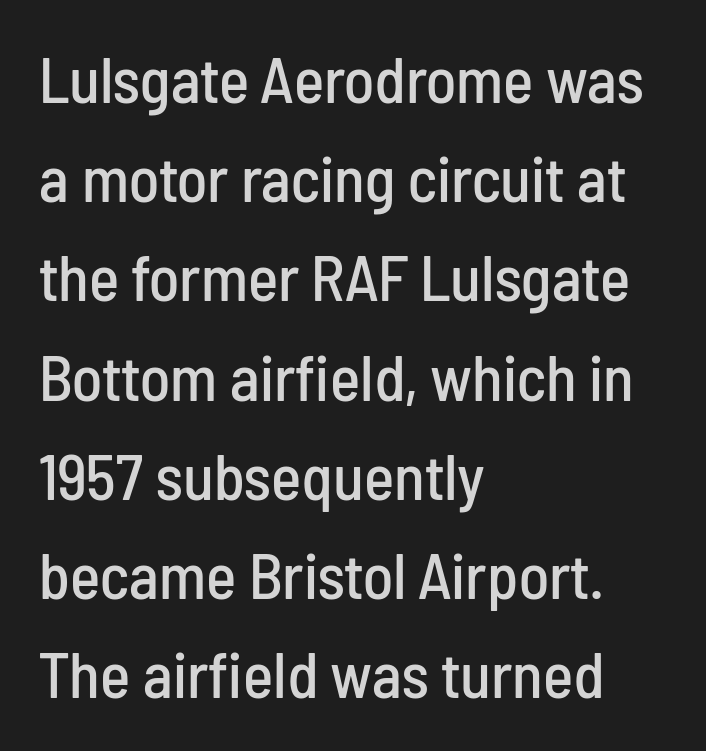
A bare baseline throughout the passage. The text was rendered using a sans face with plain stroke endings. Short note: letters normally spaced. Whoever set this chose a conventional vertical rhythm. Ascenders rise straight up at ninety degrees. Each line starts at the same left margin while the right side varies.
